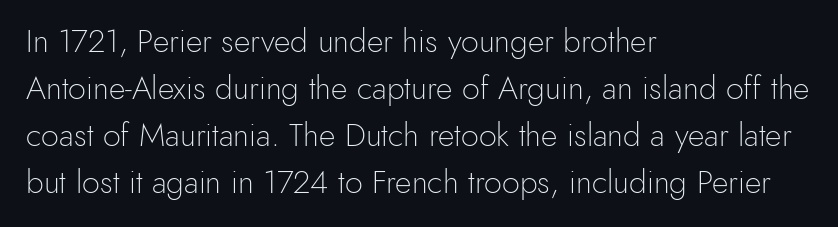
Q: Is the text bold? A: No.
Q: Is the text italic (slanted)? A: No, it is upright.
Q: Is the typeface a serif or a sans-serif typeface? A: Sans-serif.
Q: Is the text underlined? A: No.
Q: How is the paragraph aligned? A: Left-aligned.
Q: Is the spacing between letters normal or unusually wide? A: Normal.
Q: Is the spacing between lines tight, normal or loose? A: Normal.
Q: Width (condensed, normal, or wide)? A: Normal.
Q: x-height? A: Small.
Q: Monospaced? A: No.
